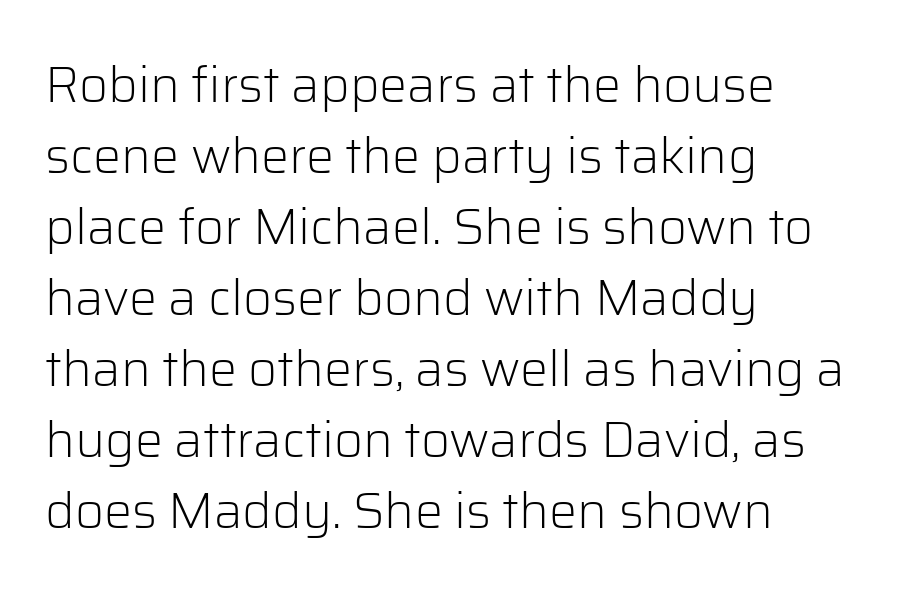
This rendering employs a face without finishing strokes, i.e., a sans-serif. Each letter keeps its own natural width here, so spacing adapts to shape. Stroke mass is kept to a normal reading level or below. Notice how the passage keeps a crisp vertical edge on the left only.
